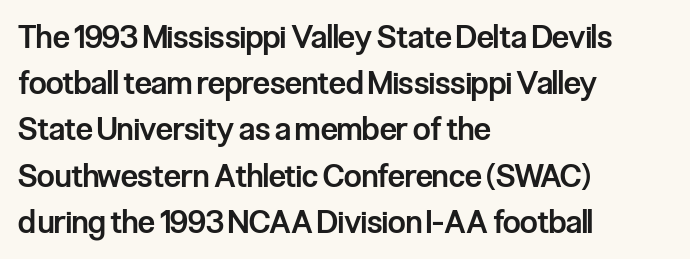
Q: Is the text bold? A: Semi-bold.
Q: Is the text italic (slanted)? A: No, it is upright.
Q: Is the typeface a serif or a sans-serif typeface? A: Sans-serif.
Q: Is the text underlined? A: No.
Q: How is the paragraph aligned? A: Left-aligned.
Q: Is the spacing between letters normal or unusually wide? A: Normal.
Q: Is the spacing between lines tight, normal or loose? A: Normal.
Q: Width (condensed, normal, or wide)? A: Condensed.
Q: Stroke contrast? A: Low.
Q: x-height? A: Medium.
Q: Monospaced? A: No.
